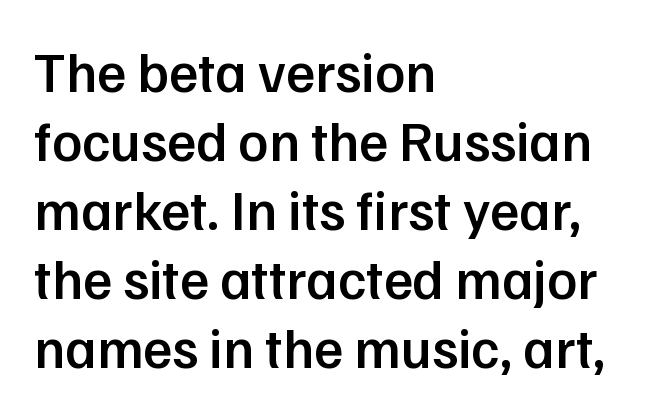
These lines are rendered in a variable-pitch font. Short note: letters normally spaced. Notice how the passage keeps a crisp vertical edge on the left only. Descenders hang freely into open space. Posture: vertical. Weight: semibold (demi).
